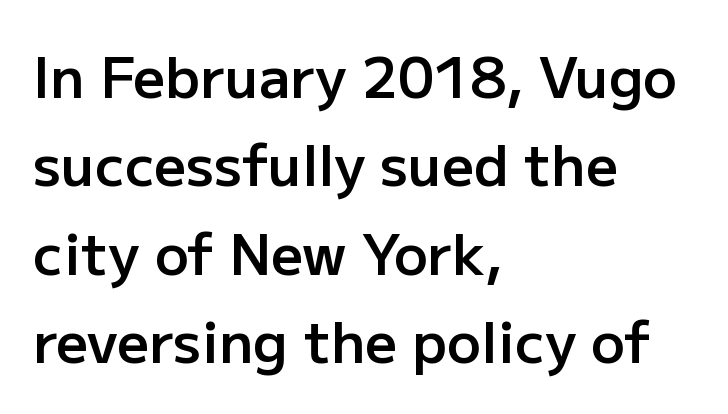
Classification — sans serif. Posture: upright roman. The letterforms sit shoulder to shoulder at normal distance. Varying glyph widths throughout — classic text-font behaviour. Short and long lines alike share a common starting point at left. Nobody drew a line under any word here.
